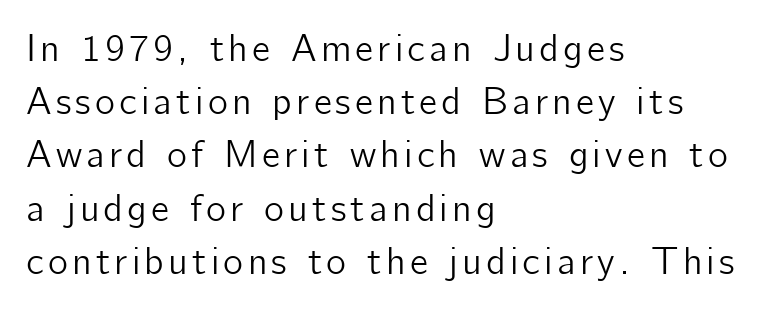
Q: Is the text italic (slanted)? A: No, it is upright.
Q: Is the typeface a serif or a sans-serif typeface? A: Sans-serif.
Q: Is the text underlined? A: No.
Q: How is the paragraph aligned? A: Left-aligned.
Q: Is the spacing between lines tight, normal or loose? A: Normal.
Q: Width (condensed, normal, or wide)? A: Normal.
Q: Stroke contrast? A: Low.
Q: x-height? A: Medium.
Q: Monospaced? A: No.
